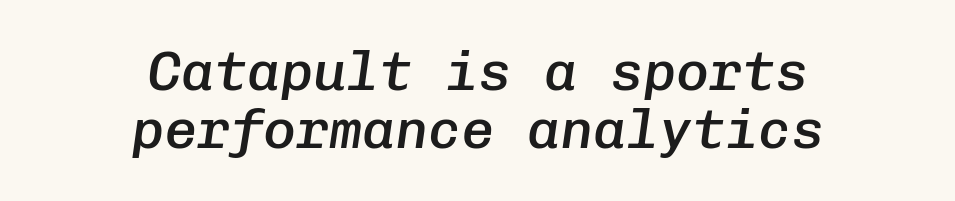
{"italic": "yes", "lean": "right", "slant_degrees": 8, "bold": "semi", "weight": "semibold", "width": "normal", "stroke_contrast": "low", "x_height": "medium", "monospaced": "yes", "underline": "no", "align": "center", "line_spacing": "tight", "line_spacing_ratio": 1.06, "letter_spacing": "normal", "letter_spacing_em": 0.0, "glyph_px": 55}
